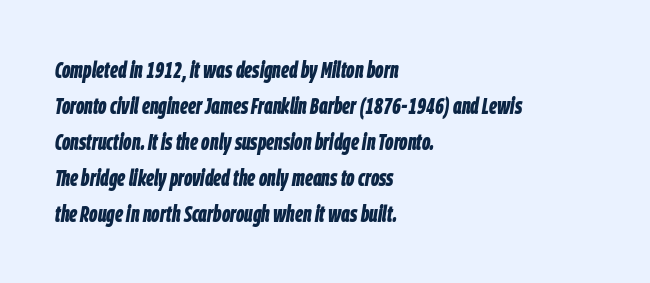
{"italic": "yes", "lean": "right", "slant_degrees": 9, "bold": "yes", "underline": "no", "align": "left", "line_spacing": "normal", "line_spacing_ratio": 1.56, "letter_spacing": "normal", "letter_spacing_em": 0.0, "glyph_px": 23}
